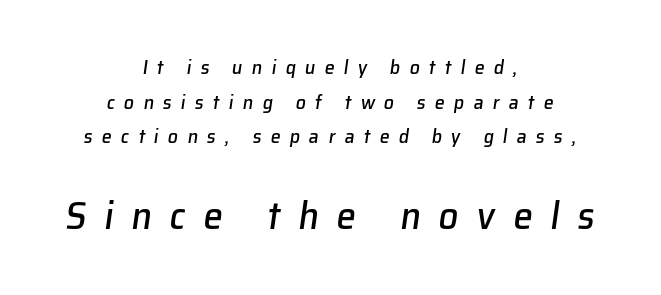
This sample has the flowing, uneven cadence of proportional lettering. Which margin do the lines hug? Neither — every line sits in the middle. The baseline area is clear. The type is letterspaced generously, with wide tracking. This sample uses an oblique cut, with every glyph tilted off the vertical.
